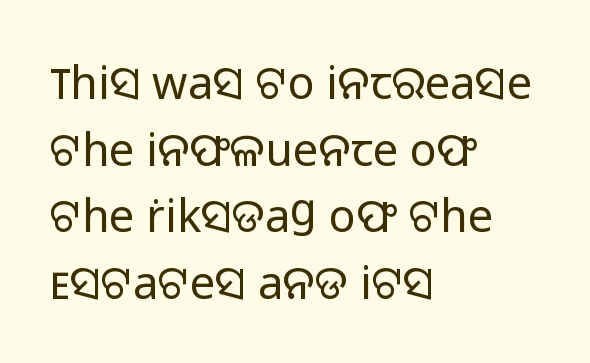
Q: Is the text bold? A: No.
Q: Is the text italic (slanted)? A: No, it is upright.
Q: Is the typeface a serif or a sans-serif typeface? A: Sans-serif.
Q: Is the text underlined? A: No.
Q: How is the paragraph aligned? A: Left-aligned.
Q: Is the spacing between letters normal or unusually wide? A: Normal.
Q: Is the spacing between lines tight, normal or loose? A: Normal.
Q: Width (condensed, normal, or wide)? A: Normal.
Q: Stroke contrast? A: Low.
Q: x-height? A: Medium.
Q: Monospaced? A: No.
